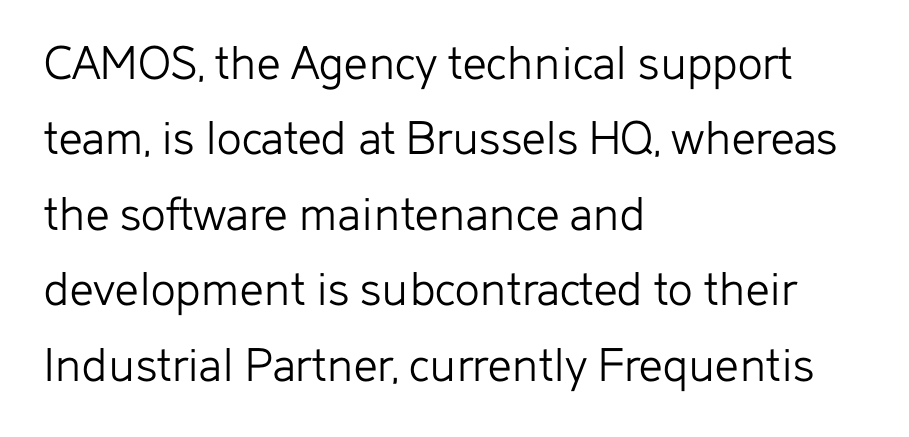
{"serif": "no", "italic": "no", "bold": "no", "weight": "light", "width": "normal", "stroke_contrast": "low", "x_height": "medium", "monospaced": "no", "underline": "no", "align": "left", "line_spacing": "normal", "line_spacing_ratio": 1.45, "letter_spacing": "normal", "letter_spacing_em": 0.0, "glyph_px": 52}
